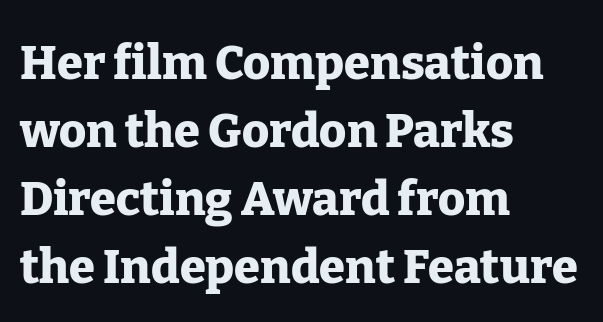
{"serif": "yes", "italic": "no", "bold": "yes", "weight": "heavy", "width": "normal", "stroke_contrast": "low", "x_height": "medium", "monospaced": "no", "underline": "no", "align": "left", "line_spacing": "normal", "line_spacing_ratio": 1.45, "letter_spacing": "normal", "letter_spacing_em": 0.0, "glyph_px": 47}
